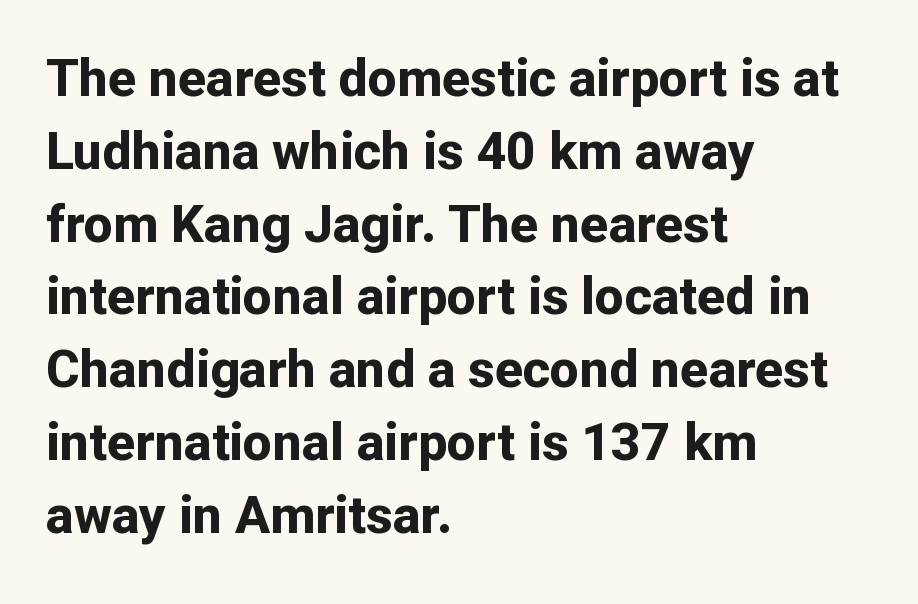
The image shows 52 px bold sans-serif type, upright; set left-aligned, normal line spacing (1.4x), normal letter spacing, not underlined; low stroke contrast and a medium x-height.
